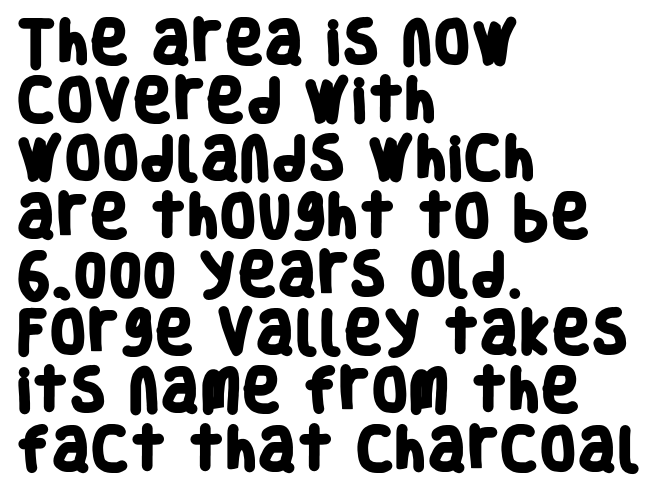
{"serif": "no", "bold": "yes", "weight": "heavy", "width": "condensed", "stroke_contrast": "low", "x_height": "large", "monospaced": "no", "underline": "no", "align": "left", "line_spacing_ratio": 1.21, "letter_spacing": "normal", "letter_spacing_em": 0.0, "glyph_px": 48}
